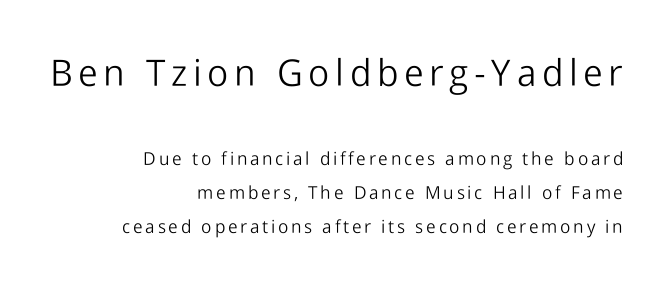
{"serif": "no", "italic": "no", "bold": "no", "weight": "light", "width": "normal", "stroke_contrast": "low", "x_height": "medium", "monospaced": "no", "underline": "no", "align": "right", "line_spacing_ratio": 1.88, "larger_block": "first", "size_ratio": 2.06, "glyph_px": 37}
